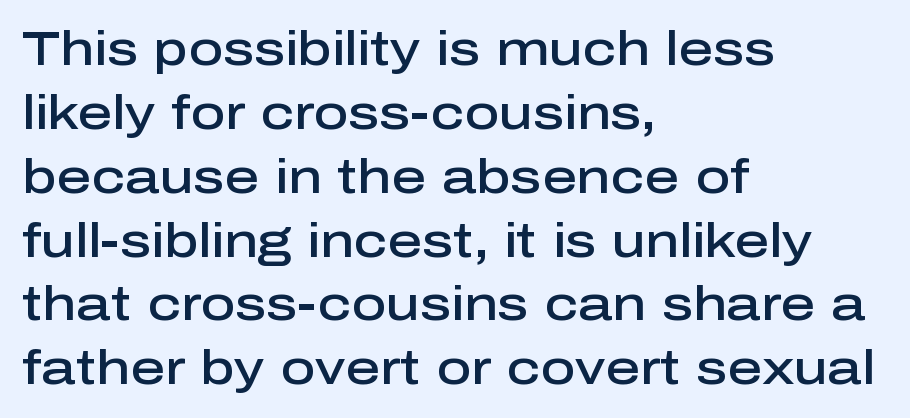
{"serif": "no", "italic": "no", "bold": "semi", "weight": "semibold", "width": "normal", "stroke_contrast": "low", "x_height": "medium", "monospaced": "no", "underline": "no", "align": "left", "line_spacing": "normal", "line_spacing_ratio": 1.33, "letter_spacing": "normal", "letter_spacing_em": 0.0, "glyph_px": 48}
